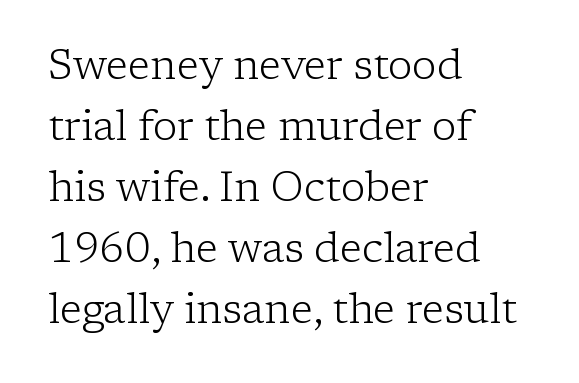
This block has exactly the height ordinary leading produces. This is not heavy type; no bold has been used. This sample has the flowing, uneven cadence of proportional lettering. Casual observation: everything's shoved over to the left.
